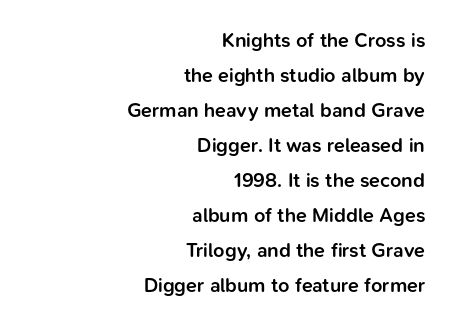
{"italic": "no", "bold": "semi", "underline": "no", "align": "right", "line_spacing_ratio": 1.75, "letter_spacing": "normal", "letter_spacing_em": 0.0, "glyph_px": 20}
